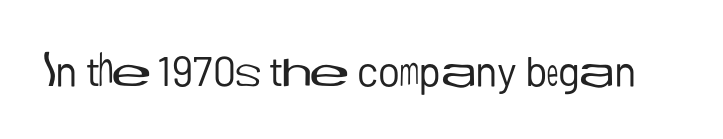
The image shows 42 px regular-weight sans-serif type, upright; set normal letter spacing, not underlined; low stroke contrast and a medium x-height.
